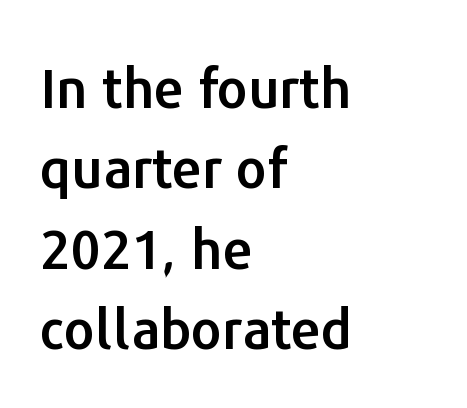
{"serif": "no", "italic": "no", "width": "normal", "stroke_contrast": "low", "x_height": "medium", "monospaced": "no", "underline": "no", "align": "left", "line_spacing": "normal", "line_spacing_ratio": 1.49, "letter_spacing": "normal", "letter_spacing_em": 0.0, "glyph_px": 54}
